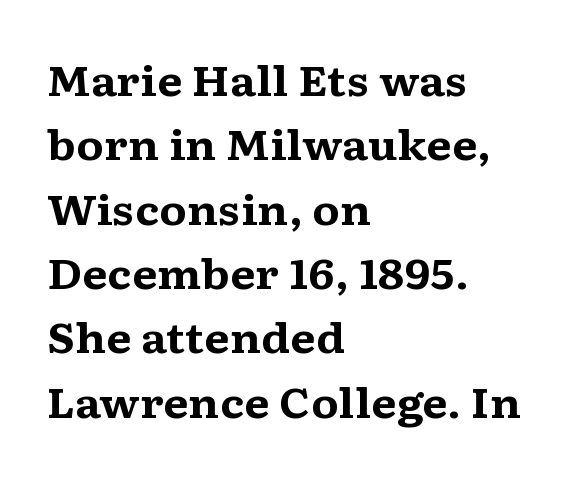
The image shows 41 px bold, wide serif type, upright; set left-aligned, normal line spacing (1.57x), normal letter spacing, not underlined; medium stroke contrast and a medium x-height.
